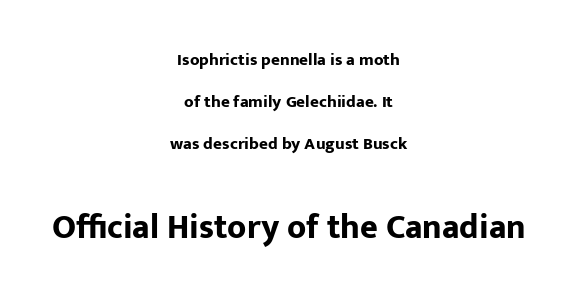
Q: Is the text bold? A: Yes.
Q: Is the text italic (slanted)? A: No, it is upright.
Q: Is the typeface a serif or a sans-serif typeface? A: Sans-serif.
Q: Is the text underlined? A: No.
Q: How is the paragraph aligned? A: Centered.
Q: Is the spacing between letters normal or unusually wide? A: Normal.
Q: Is the spacing between lines tight, normal or loose? A: Loose.
Q: Which block of text is set in a larger size, the first (top) or the second (bottom)? A: The second (bottom) one.
Q: Width (condensed, normal, or wide)? A: Normal.
Q: Stroke contrast? A: Low.
Q: x-height? A: Medium.
Q: Monospaced? A: No.
